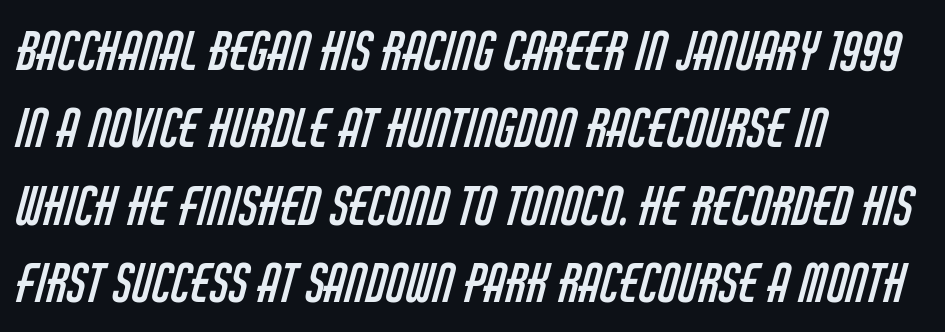
{"serif": "no", "bold": "no", "weight": "regular", "width": "condensed", "stroke_contrast": "low", "x_height": "large", "monospaced": "no", "underline": "no", "align": "left", "line_spacing": "normal", "line_spacing_ratio": 1.49, "letter_spacing": "normal", "letter_spacing_em": 0.0, "glyph_px": 52}
